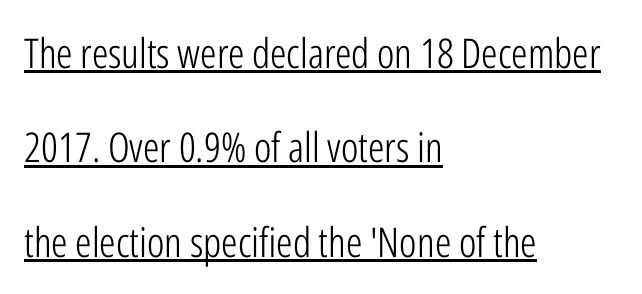
{"serif": "no", "italic": "no", "bold": "no", "weight": "light", "width": "condensed", "stroke_contrast": "low", "x_height": "medium", "monospaced": "no", "underline": "yes", "align": "left", "line_spacing": "loose", "line_spacing_ratio": 2.3, "letter_spacing": "normal", "letter_spacing_em": 0.0, "glyph_px": 41}
